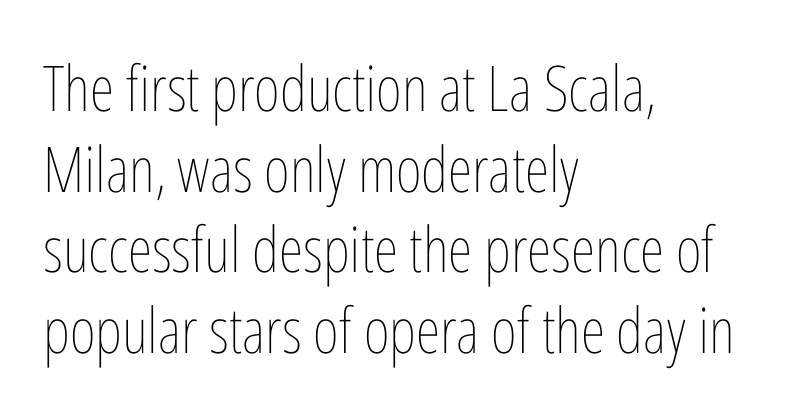
The image shows 63 px thin, condensed type, upright; set left-aligned, normal line spacing (1.28x), normal letter spacing, not underlined; low stroke contrast and a medium x-height.
